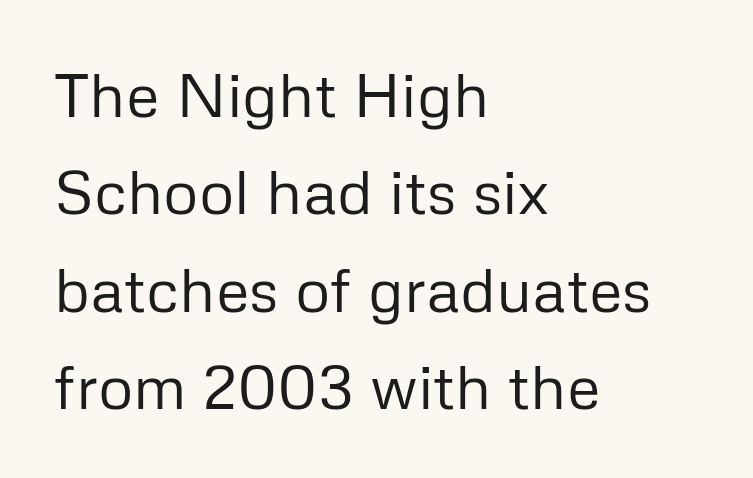
{"serif": "no", "italic": "no", "bold": "no", "weight": "regular", "width": "normal", "stroke_contrast": "low", "x_height": "medium", "monospaced": "no", "underline": "no", "align": "left", "line_spacing": "normal", "line_spacing_ratio": 1.57, "letter_spacing": "normal", "letter_spacing_em": 0.0, "glyph_px": 62}
